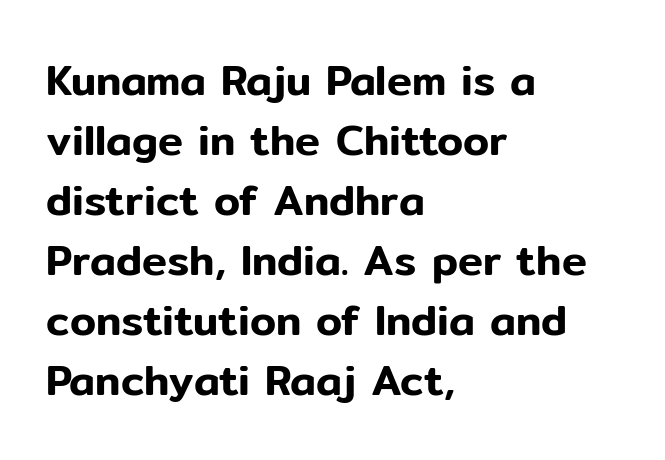
Examine the stroke ends and you'll find no serifs. Standard letterfit; no display-style spreading of the glyphs. Think of a printed novel: that variable character pitch is what you see here. One-word summary of the alignment: left.
